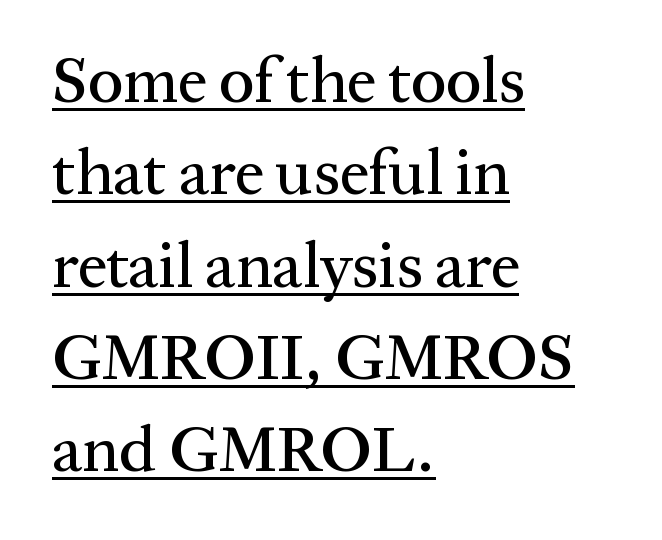
The image shows 65 px serif type, upright; set left-aligned, normal line spacing (1.42x), normal letter spacing, underlined; medium stroke contrast and a medium x-height.
